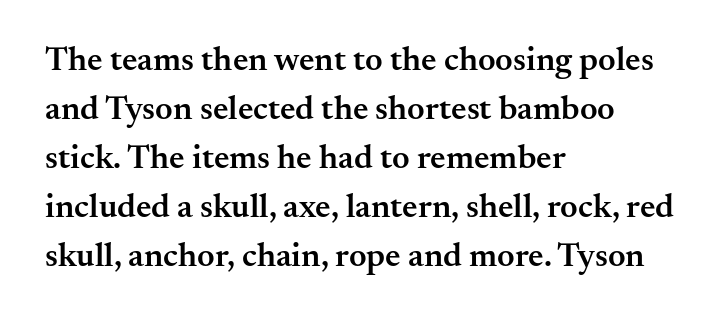
The image shows 34 px semibold serif type, upright; set left-aligned, normal line spacing (1.44x), normal letter spacing, not underlined; medium stroke contrast and a small x-height.
